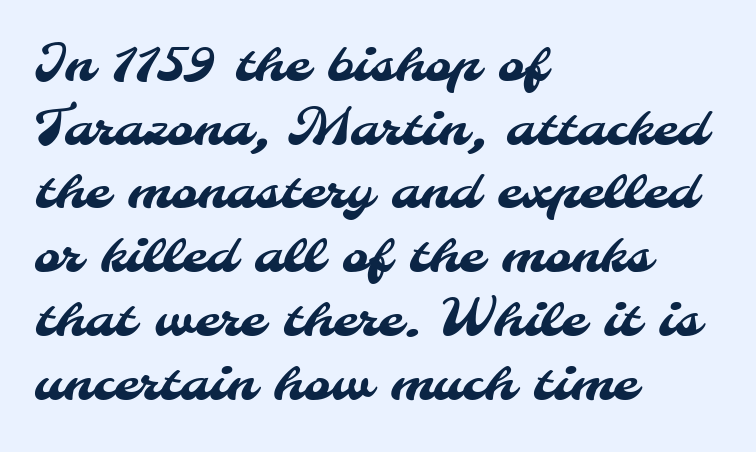
Look at the bottom of the vertical strokes: they stop flat, with no serifs. Does extra space separate the letters? No, they use regular spacing. Casual observation: everything's shoved over to the left. The area under the type is left untouched. The letters advance in unequal steps, a hallmark of proportional type.
